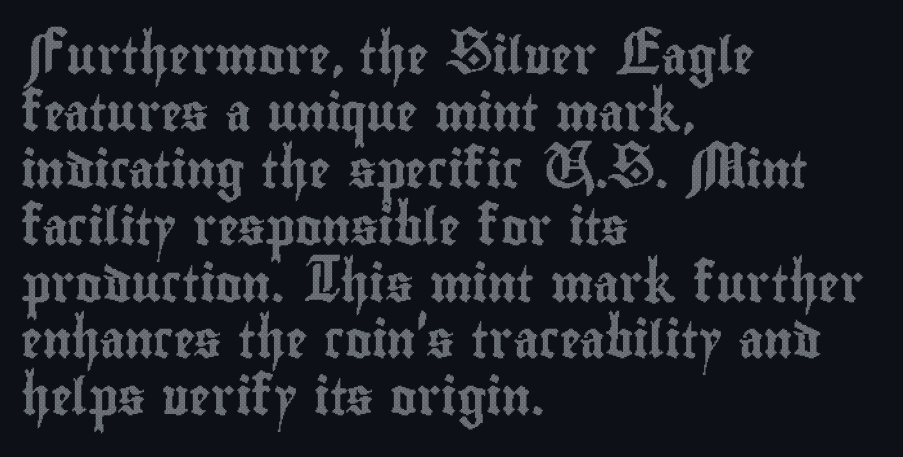
Descenders hang freely into open space. No italicization has been applied; the sample stays upright. The typesetter chose a ragged-right arrangement here. The horizontal fit of the characters is conventional and even. The block of text has a typical density, with ordinary space between rows.
